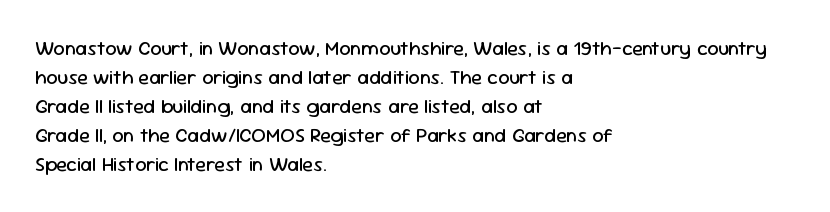
Q: Is the text bold? A: No.
Q: Is the text italic (slanted)? A: No, it is upright.
Q: Is the text underlined? A: No.
Q: How is the paragraph aligned? A: Left-aligned.
Q: Is the spacing between letters normal or unusually wide? A: Normal.
Q: Is the spacing between lines tight, normal or loose? A: Normal.
